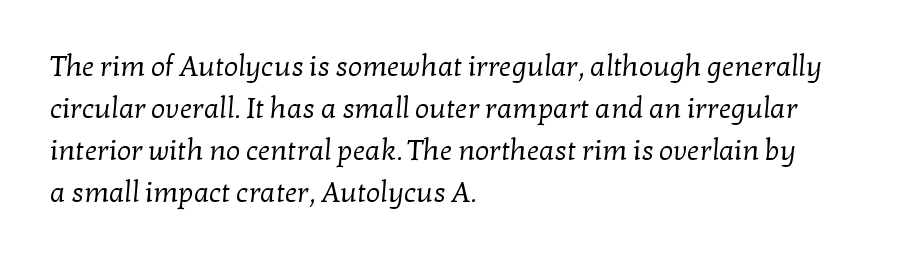
The image shows 28 px regular-weight serif type; set left-aligned, normal line spacing (1.5x), normal letter spacing, not underlined; low stroke contrast and a medium x-height.
